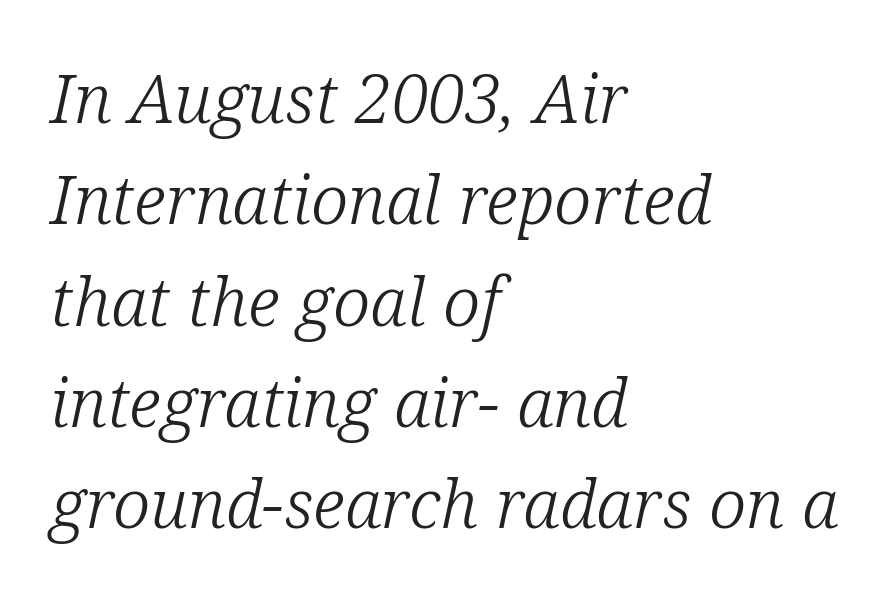
You could call the tracking neutral — neither tight nor loose. This is oblique type, the kind used for emphasis or titles. This sample has the flowing, uneven cadence of proportional lettering. The rendering uses a moderate line-height, typical for paragraphs.
